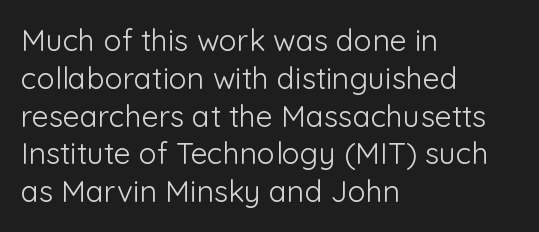
{"serif": "no", "italic": "no", "bold": "no", "weight": "light", "width": "normal", "stroke_contrast": "low", "x_height": "medium", "monospaced": "no", "underline": "no", "align": "left", "line_spacing": "normal", "line_spacing_ratio": 1.26, "letter_spacing": "normal", "letter_spacing_em": 0.0, "glyph_px": 30}
